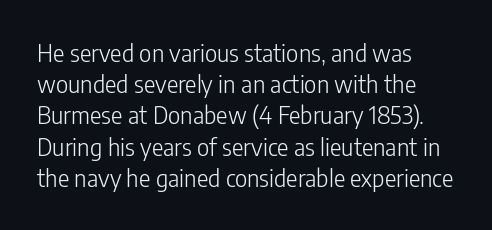
{"italic": "no", "bold": "no", "underline": "no", "align": "left", "line_spacing": "normal", "line_spacing_ratio": 1.3, "letter_spacing": "normal", "letter_spacing_em": 0.0, "glyph_px": 24}
